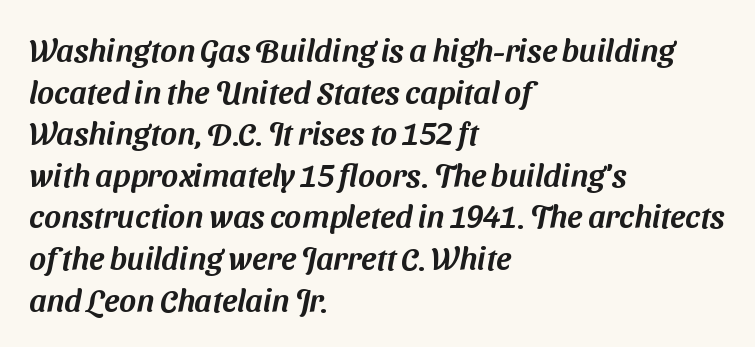
{"serif": "no", "width": "normal", "stroke_contrast": "medium", "x_height": "medium", "monospaced": "no", "underline": "no", "align": "left", "line_spacing": "normal", "line_spacing_ratio": 1.3, "letter_spacing": "normal", "letter_spacing_em": 0.0, "glyph_px": 32}
